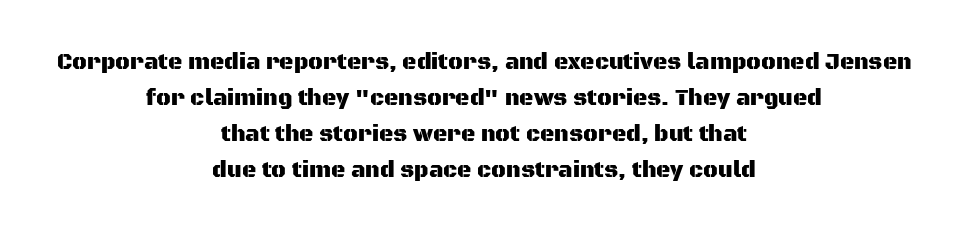
The baseline area is clear. Vertical spacing — default. Teacher's note: observe the equal gaps on both sides — that is centered alignment. Ascenders rise straight up at ninety degrees. The line texture is even and compact thanks to regular tracking.
